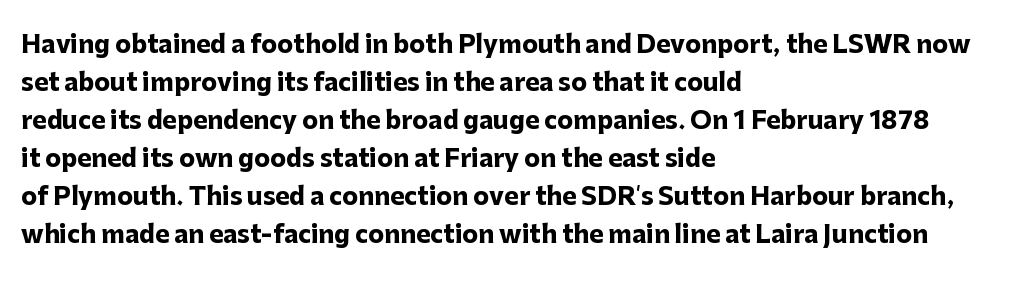
Q: Is the text bold? A: Yes.
Q: Is the text italic (slanted)? A: No, it is upright.
Q: Is the text underlined? A: No.
Q: How is the paragraph aligned? A: Left-aligned.
Q: Is the spacing between letters normal or unusually wide? A: Normal.
Q: Is the spacing between lines tight, normal or loose? A: Normal.
